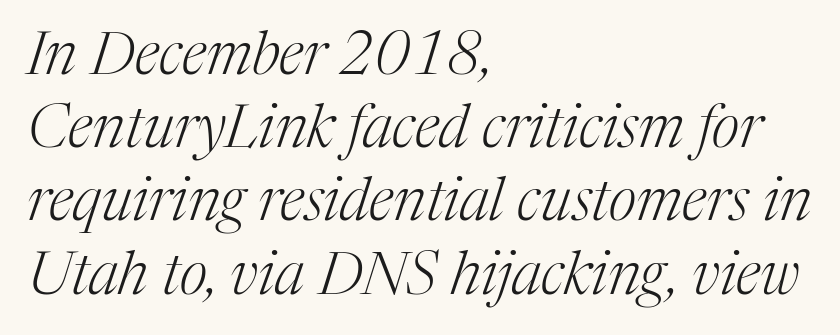
If you drew a line through each stem, it would be angled. The glyphs in this specimen are seriffed. This rendering uses left alignment, leaving the right contour irregular. Students, note that the glyphs here touch the page at normal intervals. Quick note: underline off. This reads as an unemphasized weight, regular at the heaviest.
